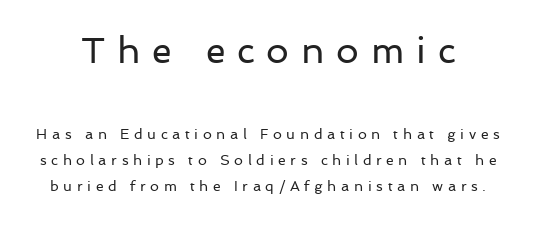
{"serif": "no", "italic": "no", "bold": "no", "weight": "regular", "width": "normal", "stroke_contrast": "low", "x_height": "medium", "monospaced": "no", "underline": "no", "line_spacing_ratio": 1.87, "letter_spacing": "wide", "letter_spacing_em": 0.33, "larger_block": "first", "size_ratio": 2.57, "glyph_px": 36}
